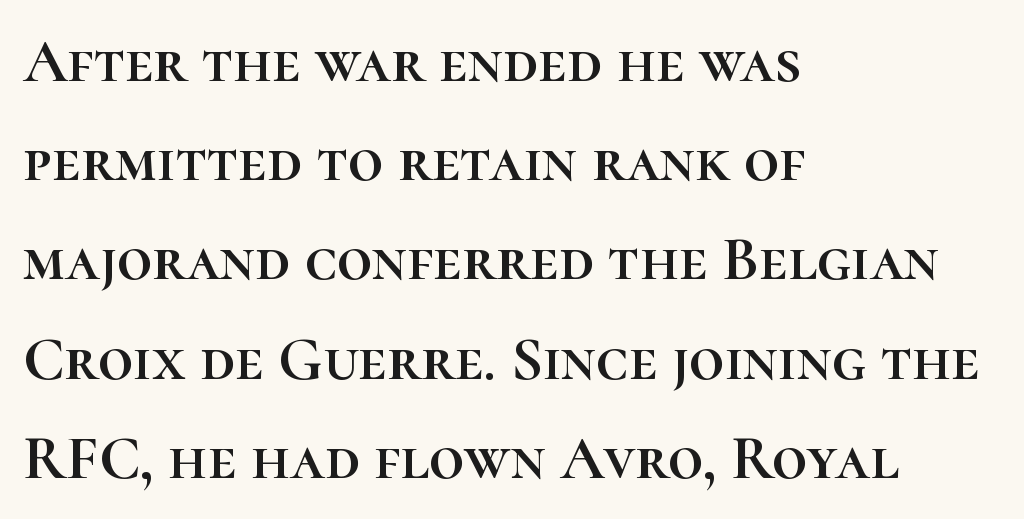
This sample has the flowing, uneven cadence of proportional lettering. You can tell it's not italic because the verticals are truly vertical. Look at the tracking — it's just the regular setting, nothing added. Each line starts at the same left margin while the right side varies.
